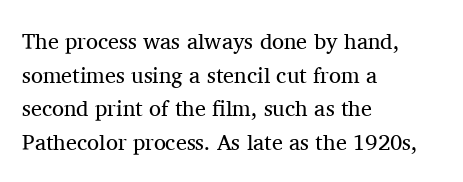
{"italic": "no", "bold": "no", "underline": "no", "align": "left", "line_spacing": "normal", "line_spacing_ratio": 1.53, "letter_spacing": "normal", "letter_spacing_em": 0.0, "glyph_px": 22}
